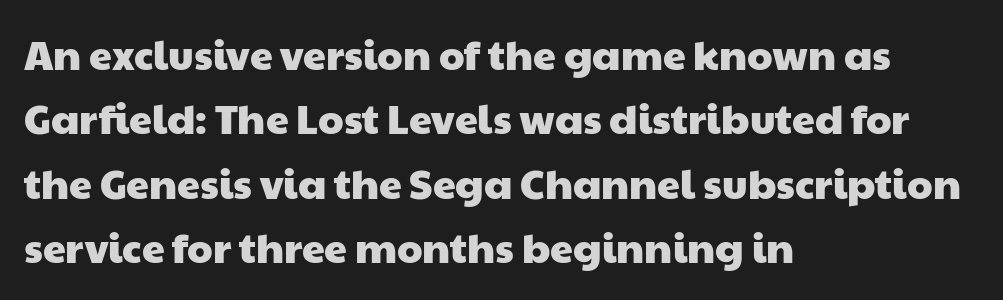
Q: Is the typeface a serif or a sans-serif typeface? A: Sans-serif.
Q: Is the text underlined? A: No.
Q: How is the paragraph aligned? A: Left-aligned.
Q: Is the spacing between letters normal or unusually wide? A: Normal.
Q: Is the spacing between lines tight, normal or loose? A: Normal.
Q: Width (condensed, normal, or wide)? A: Wide.
Q: Stroke contrast? A: Low.
Q: x-height? A: Medium.
Q: Monospaced? A: No.
